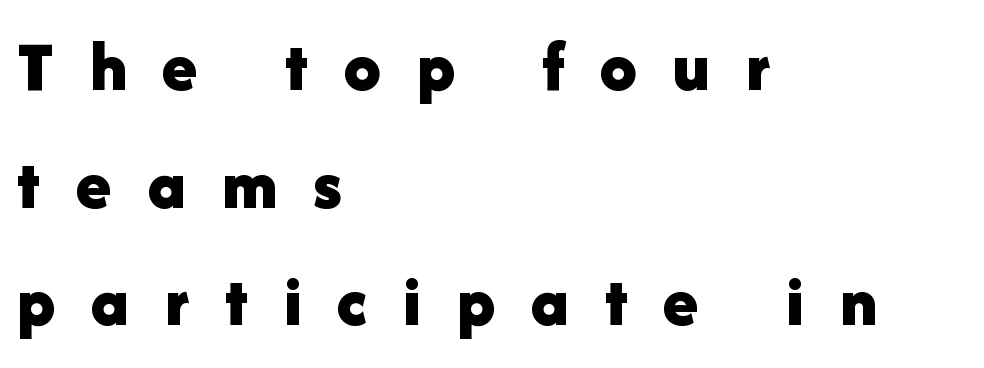
Q: Is the text bold? A: Yes.
Q: Is the text italic (slanted)? A: No, it is upright.
Q: Is the typeface a serif or a sans-serif typeface? A: Sans-serif.
Q: Is the text underlined? A: No.
Q: How is the paragraph aligned? A: Left-aligned.
Q: Is the spacing between letters normal or unusually wide? A: Unusually wide.
Q: Is the spacing between lines tight, normal or loose? A: Normal.
Q: Width (condensed, normal, or wide)? A: Normal.
Q: Stroke contrast? A: Low.
Q: x-height? A: Medium.
Q: Monospaced? A: No.
